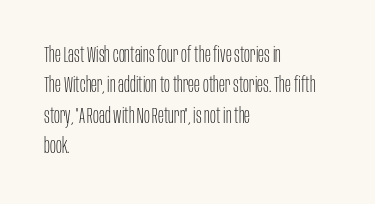
Q: Is the text bold? A: No.
Q: Is the text italic (slanted)? A: No, it is upright.
Q: Is the text underlined? A: No.
Q: How is the paragraph aligned? A: Left-aligned.
Q: Is the spacing between letters normal or unusually wide? A: Normal.
Q: Is the spacing between lines tight, normal or loose? A: Normal.
